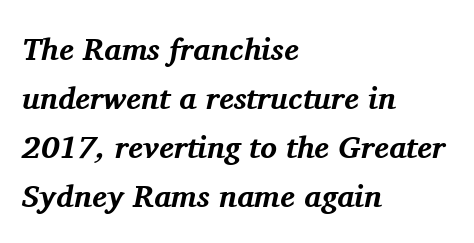
The image shows 31 px bold serif type, italic (leaning right); set left-aligned, normal line spacing (1.58x), normal letter spacing, not underlined; medium stroke contrast and a medium x-height.
